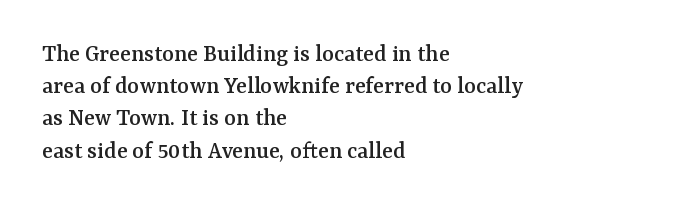
Q: Is the text italic (slanted)? A: No, it is upright.
Q: Is the text underlined? A: No.
Q: How is the paragraph aligned? A: Left-aligned.
Q: Is the spacing between letters normal or unusually wide? A: Normal.
Q: Is the spacing between lines tight, normal or loose? A: Normal.
